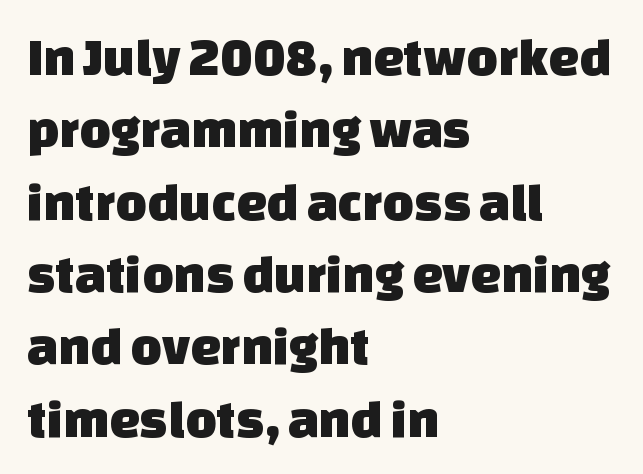
The image shows 54 px sans-serif type; set left-aligned, normal line spacing (1.34x), normal letter spacing, not underlined; low stroke contrast and a large x-height.
